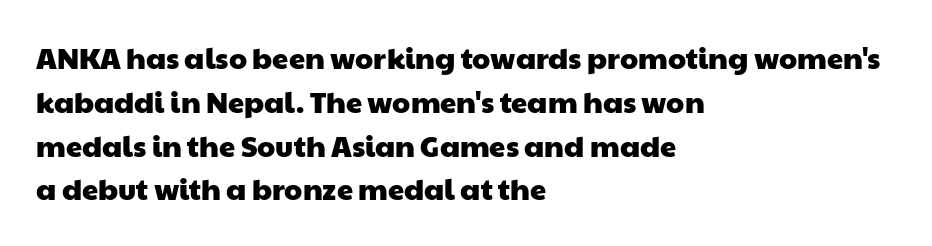
Q: Is the typeface a serif or a sans-serif typeface? A: Sans-serif.
Q: Is the text underlined? A: No.
Q: How is the paragraph aligned? A: Left-aligned.
Q: Is the spacing between letters normal or unusually wide? A: Normal.
Q: Is the spacing between lines tight, normal or loose? A: Normal.
Q: Width (condensed, normal, or wide)? A: Wide.
Q: Stroke contrast? A: Low.
Q: x-height? A: Medium.
Q: Monospaced? A: No.
